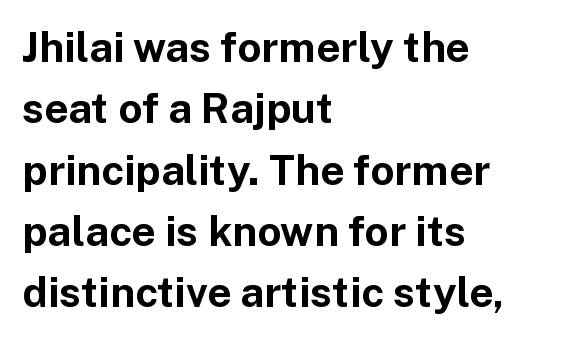
Q: Is the text bold? A: Yes.
Q: Is the text italic (slanted)? A: No, it is upright.
Q: Is the typeface a serif or a sans-serif typeface? A: Sans-serif.
Q: Is the text underlined? A: No.
Q: How is the paragraph aligned? A: Left-aligned.
Q: Is the spacing between letters normal or unusually wide? A: Normal.
Q: Is the spacing between lines tight, normal or loose? A: Normal.
Q: Width (condensed, normal, or wide)? A: Normal.
Q: Stroke contrast? A: Low.
Q: x-height? A: Medium.
Q: Monospaced? A: No.
